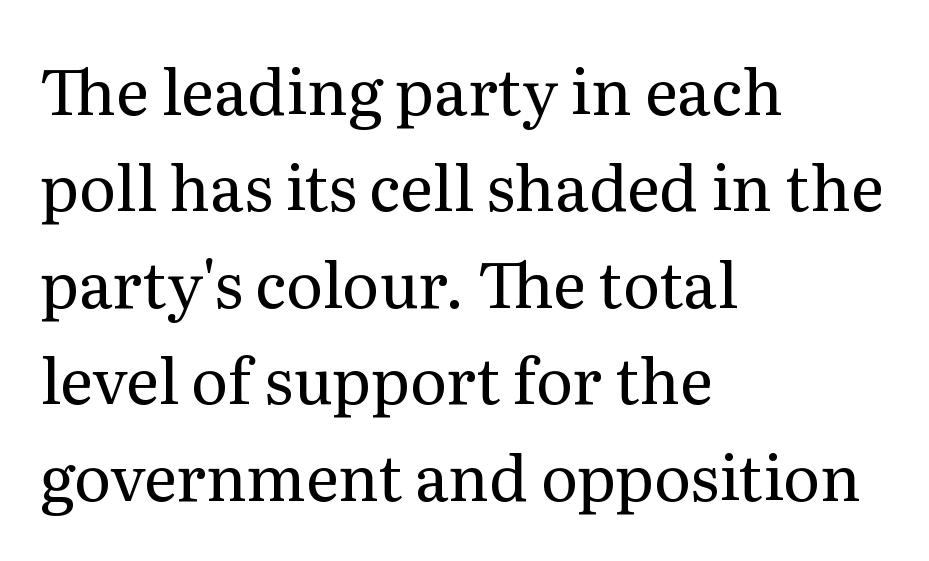
{"serif": "yes", "italic": "no", "bold": "no", "weight": "regular", "width": "normal", "stroke_contrast": "medium", "x_height": "medium", "monospaced": "no", "underline": "no", "align": "left", "line_spacing": "normal", "line_spacing_ratio": 1.53, "letter_spacing": "normal", "letter_spacing_em": 0.0, "glyph_px": 63}
